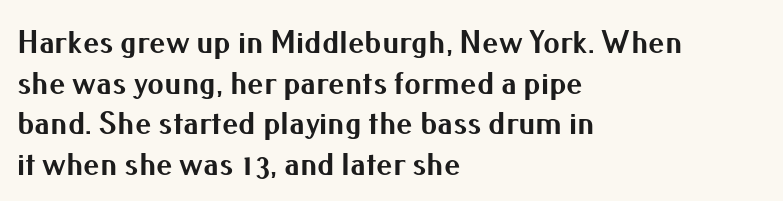
The image shows 33 px bold sans-serif type, upright; set left-aligned, line spacing 1.23x, normal letter spacing, not underlined; medium stroke contrast and a small x-height.
